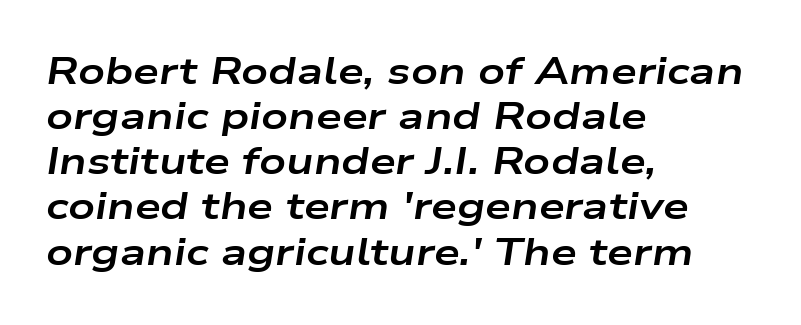
The strokes are fattened all the way to bold. There's an unmistakable incline to the writing here. These lines keep a tight, regular rhythm from letter to letter. Line starts are locked; line ends wander. Nobody drew a line under any word here.
